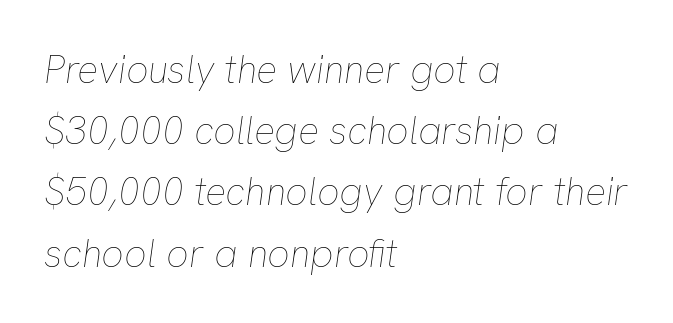
Looks like regular typesetting: each glyph gets only the width it needs. If you measured baseline to baseline, you'd find a middling distance. On a weight scale, this lands at 450 or below. This rendering uses left alignment, leaving the right contour irregular.
